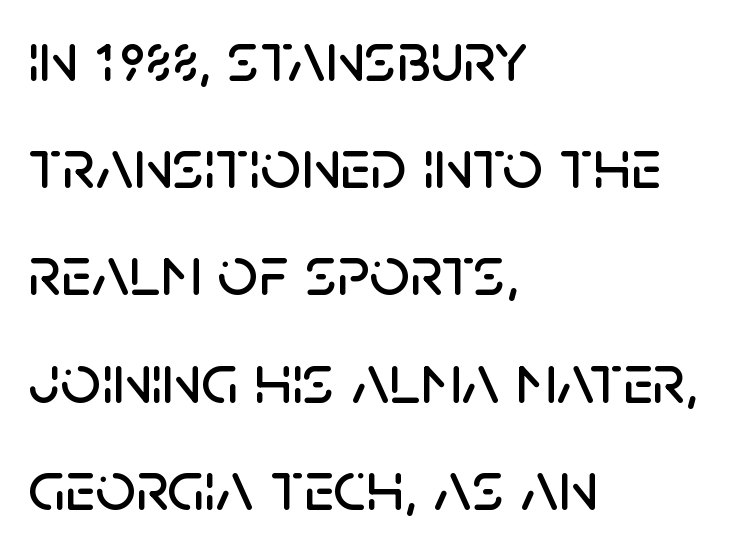
The image shows 71 px sans-serif type, upright; set left-aligned, normal line spacing (1.51x), normal letter spacing, not underlined; low stroke contrast and a large x-height.
